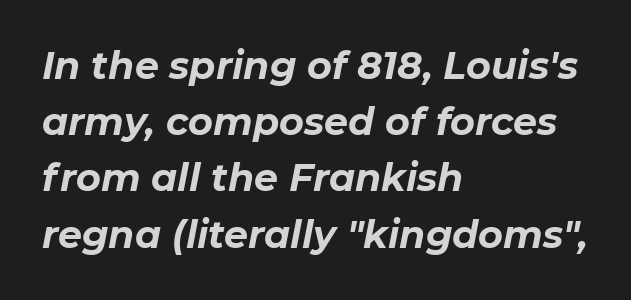
Q: Is the text bold? A: Yes.
Q: Is the text italic (slanted)? A: Yes, it leans right by about 11 degrees.
Q: Is the text underlined? A: No.
Q: How is the paragraph aligned? A: Left-aligned.
Q: Is the spacing between letters normal or unusually wide? A: Normal.
Q: Is the spacing between lines tight, normal or loose? A: Normal.
Q: Width (condensed, normal, or wide)? A: Normal.
Q: Stroke contrast? A: Low.
Q: x-height? A: Medium.
Q: Monospaced? A: No.
